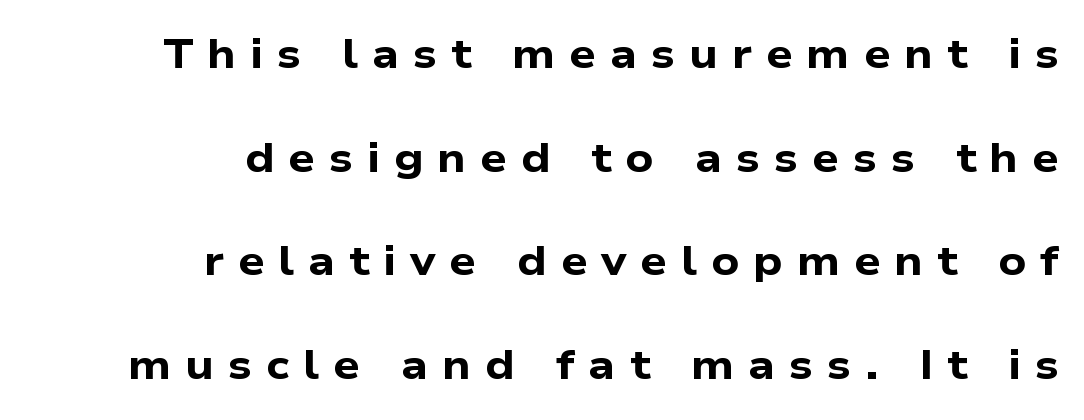
You could fit nearly another row in the gap between these rows. Check where the strokes stop: nothing finishes them off — pure sans. Stroke thickness is high; the sample reads as a true bold. The rendering inserts visible extra space after every character. Varying glyph widths throughout — classic text-font behaviour.
